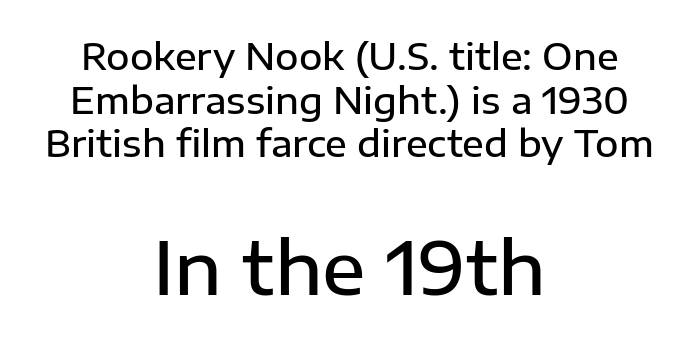
Q: Is the text bold? A: Semi-bold.
Q: Is the text italic (slanted)? A: No, it is upright.
Q: Is the typeface a serif or a sans-serif typeface? A: Sans-serif.
Q: Is the text underlined? A: No.
Q: How is the paragraph aligned? A: Centered.
Q: Is the spacing between letters normal or unusually wide? A: Normal.
Q: Which block of text is set in a larger size, the first (top) or the second (bottom)? A: The second (bottom) one.
Q: Width (condensed, normal, or wide)? A: Normal.
Q: Stroke contrast? A: Low.
Q: x-height? A: Medium.
Q: Monospaced? A: No.
